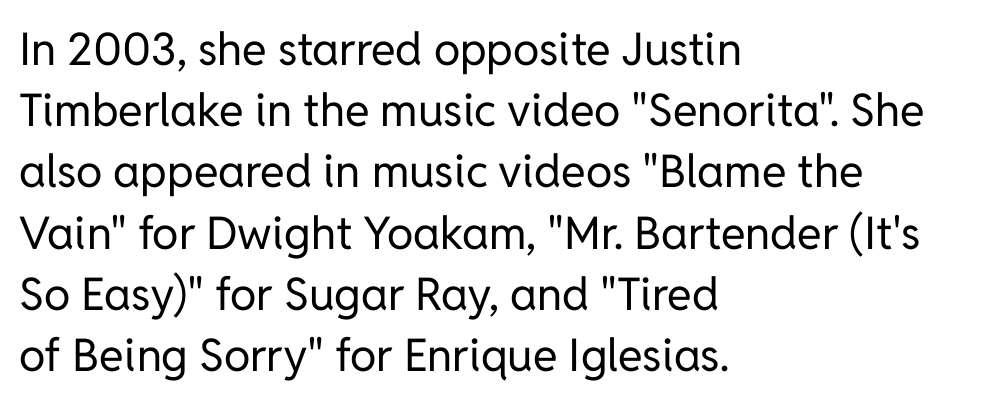
{"serif": "no", "italic": "no", "bold": "no", "weight": "regular", "width": "normal", "stroke_contrast": "low", "x_height": "medium", "monospaced": "no", "underline": "no", "align": "left", "line_spacing": "normal", "line_spacing_ratio": 1.36, "letter_spacing": "normal", "letter_spacing_em": 0.0, "glyph_px": 45}
